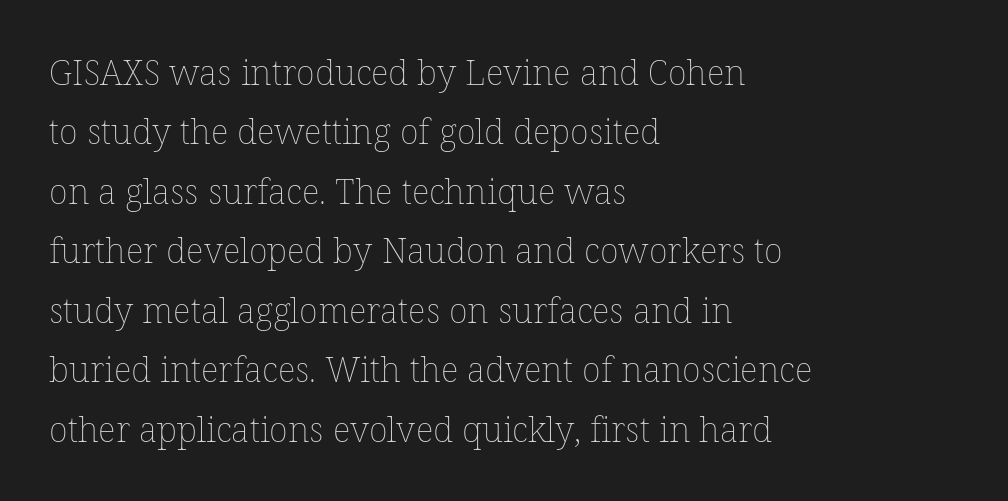
Q: Is the text bold? A: No.
Q: Is the text italic (slanted)? A: No, it is upright.
Q: Is the text underlined? A: No.
Q: How is the paragraph aligned? A: Left-aligned.
Q: Is the spacing between letters normal or unusually wide? A: Normal.
Q: Is the spacing between lines tight, normal or loose? A: Normal.
Q: Width (condensed, normal, or wide)? A: Normal.
Q: Stroke contrast? A: Low.
Q: x-height? A: Medium.
Q: Monospaced? A: No.
